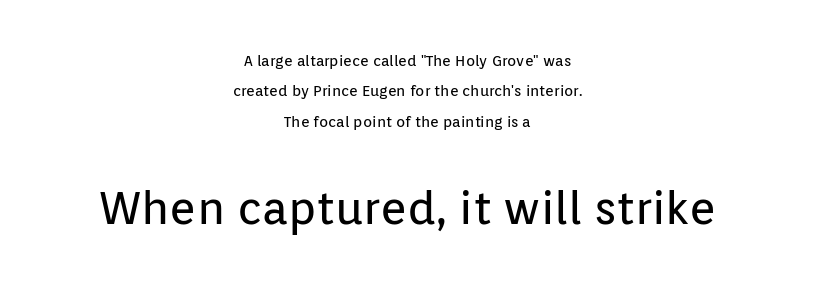
{"serif": "no", "italic": "no", "bold": "no", "weight": "regular", "width": "normal", "stroke_contrast": "low", "x_height": "medium", "monospaced": "no", "underline": "no", "align": "center", "line_spacing": "loose", "line_spacing_ratio": 2.03, "letter_spacing": "normal", "letter_spacing_em": 0.0, "larger_block": "second", "size_ratio": 3.07, "glyph_px": 46}
